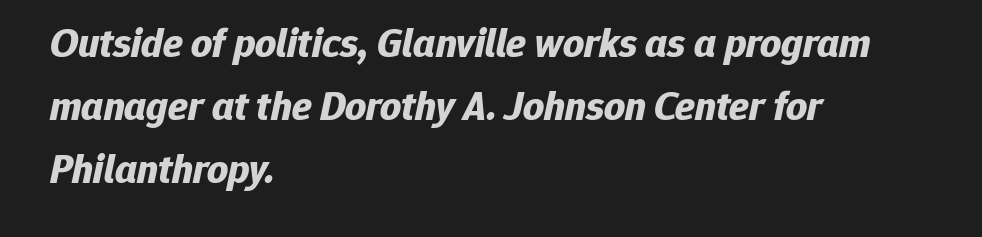
Is the block centered? No — it sits flush against the left margin. The space beneath each line is pristine and unruled. No extra tracking has been applied to these lines. The passage shown leans; its letterforms are oblique.
